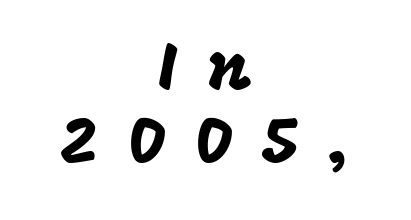
The letters carry no serifs — their stems end cleanly without finishing strokes. A typesetter would call this leading minimal, almost set solid. If you folded the block vertically in half, each line would mirror itself in length. Is this a fixed-width face? No — the glyphs have proportional, varying widths. Just letters on the line, the space beneath them empty.
